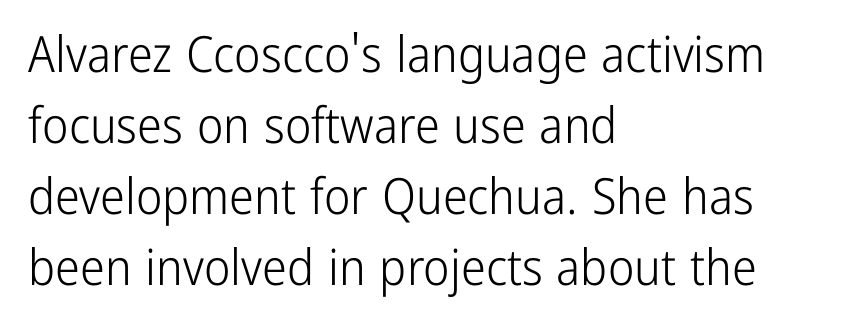
Q: Is the text bold? A: No.
Q: Is the text italic (slanted)? A: No, it is upright.
Q: Is the typeface a serif or a sans-serif typeface? A: Sans-serif.
Q: Is the text underlined? A: No.
Q: How is the paragraph aligned? A: Left-aligned.
Q: Is the spacing between letters normal or unusually wide? A: Normal.
Q: Is the spacing between lines tight, normal or loose? A: Normal.
Q: Width (condensed, normal, or wide)? A: Condensed.
Q: Stroke contrast? A: Low.
Q: x-height? A: Medium.
Q: Monospaced? A: No.
